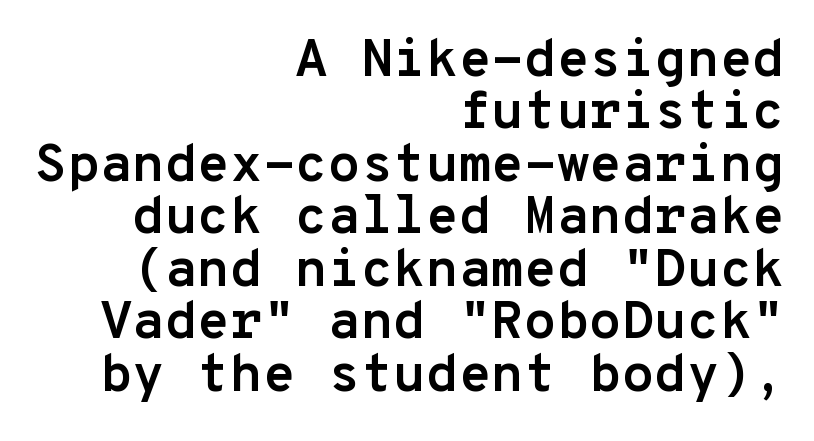
The image shows 53 px semibold sans-serif type, upright, monospaced; set right-aligned, tight line spacing (0.99x), normal letter spacing, not underlined; low stroke contrast and a medium x-height.
